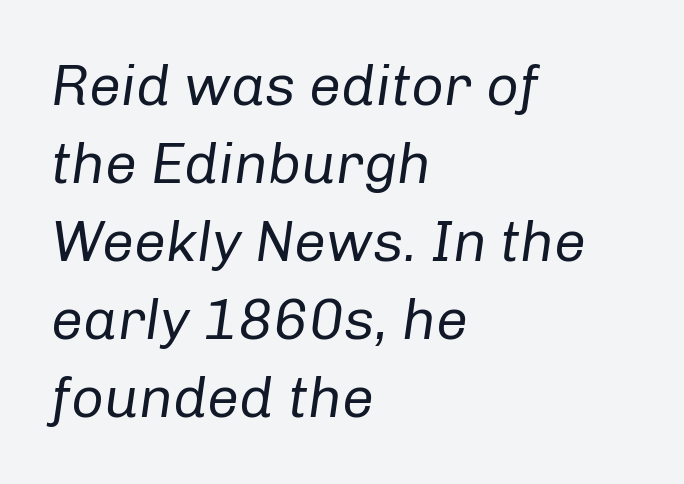
The image shows 57 px regular-weight type, italic (leaning right); set left-aligned, normal line spacing (1.37x), normal letter spacing, not underlined; low stroke contrast and a medium x-height.
